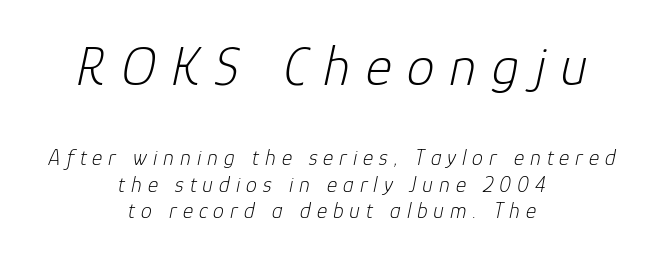
The image shows 56 px light type, italic (leaning right); set centered, line spacing 1.19x, unusually wide letter spacing (+0.27 em), not underlined; the first (top) block is 2.55x larger; low stroke contrast and a medium x-height.
